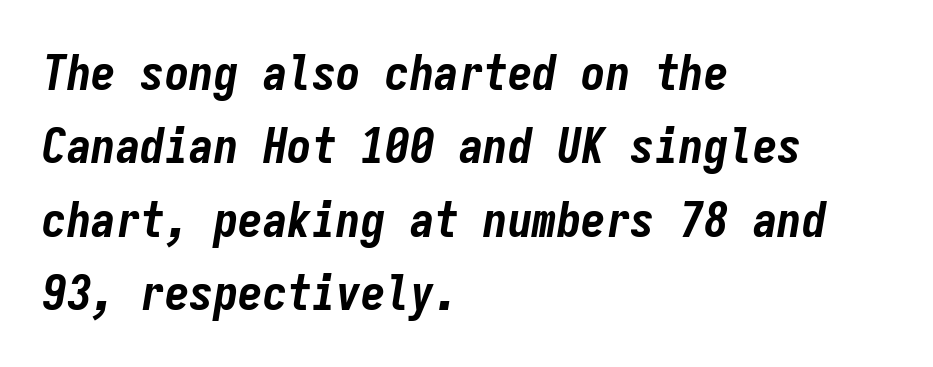
The image shows 49 px bold, condensed type, italic (leaning right), monospaced; set left-aligned, normal line spacing (1.5x), normal letter spacing, not underlined; low stroke contrast and a medium x-height.
